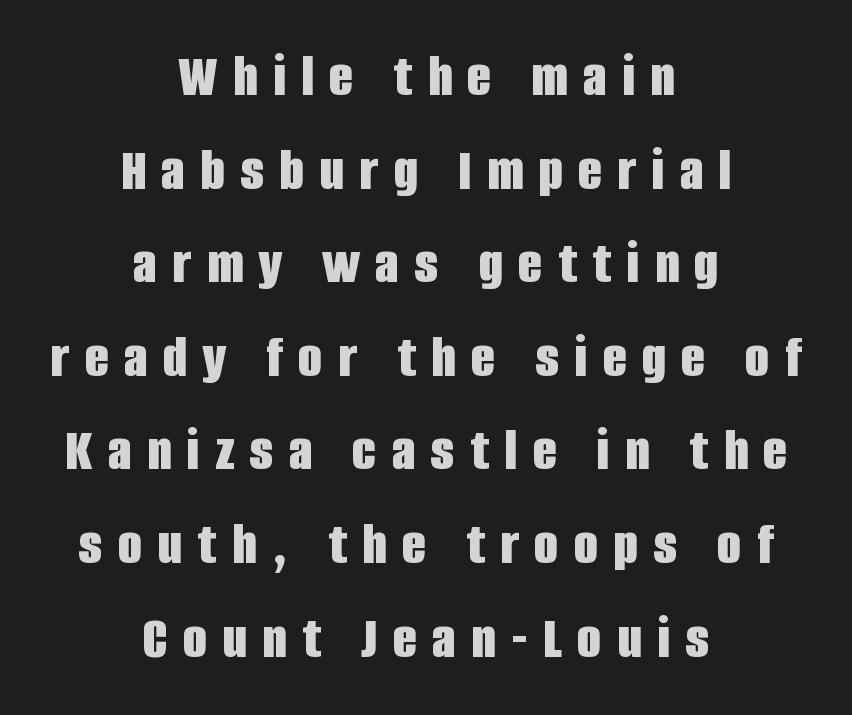
The image shows 62 px bold, condensed sans-serif type, upright; set centered, normal line spacing (1.51x), unusually wide letter spacing (+0.25 em), not underlined; low stroke contrast and a large x-height.
